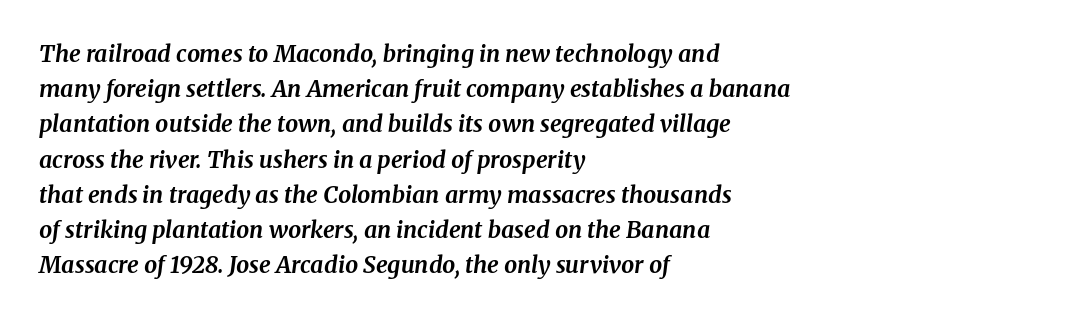
{"italic": "yes", "lean": "right", "slant_degrees": 8, "bold": "yes", "underline": "no", "align": "left", "line_spacing": "normal", "line_spacing_ratio": 1.53, "letter_spacing": "normal", "letter_spacing_em": 0.0, "glyph_px": 23}
